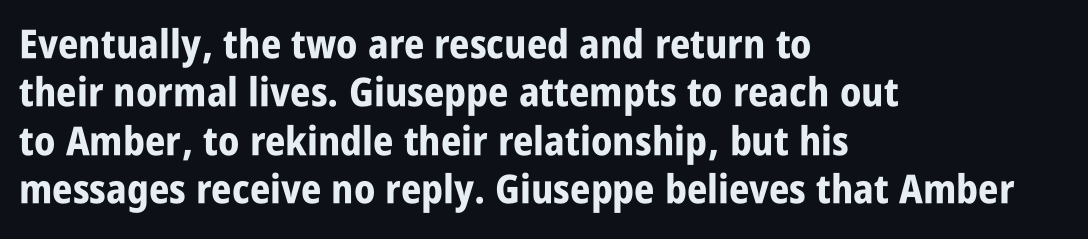
Teacher's note: observe the even left margin — that is flush-left alignment. Is this a fixed-width face? No — the glyphs have proportional, varying widths. Designer's note — italics off, roman on. Look at the stroke-to-counter ratio: heavy, a bold. No feet cap the strokes, marking this as sans-serif type. Glance below the letters and you will spot only blank space.
